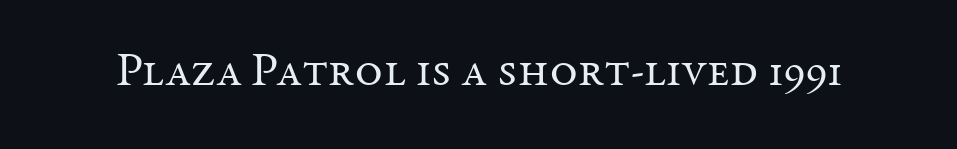
Check the space under the baseline: it is left empty. Do the letters lean? They stand straight. This sample uses plain, unmodified letter spacing. The type family on display is of the serif kind.
